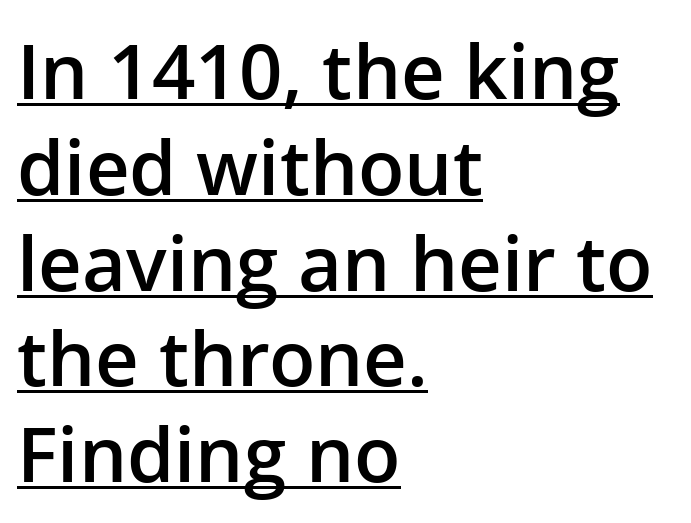
{"serif": "no", "italic": "no", "bold": "semi", "weight": "semibold", "width": "normal", "stroke_contrast": "low", "x_height": "medium", "monospaced": "no", "underline": "yes", "align": "left", "line_spacing": "normal", "line_spacing_ratio": 1.26, "letter_spacing": "normal", "letter_spacing_em": 0.0, "glyph_px": 76}
